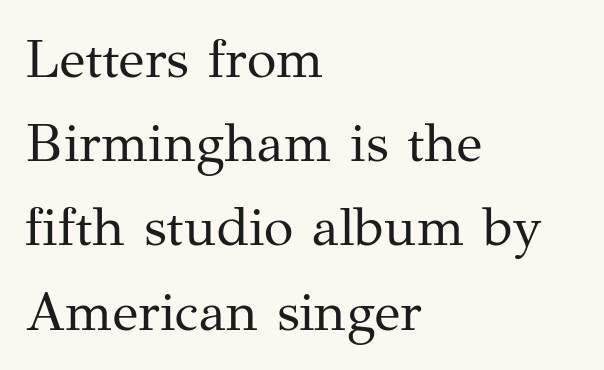
Nothing unusual about the tracking: characters are spaced as the font intends. The paragraph has a hard left edge and a soft right edge. Rendered with straight, roman letterforms. Nothing heavy about these letters — not bold at all.
